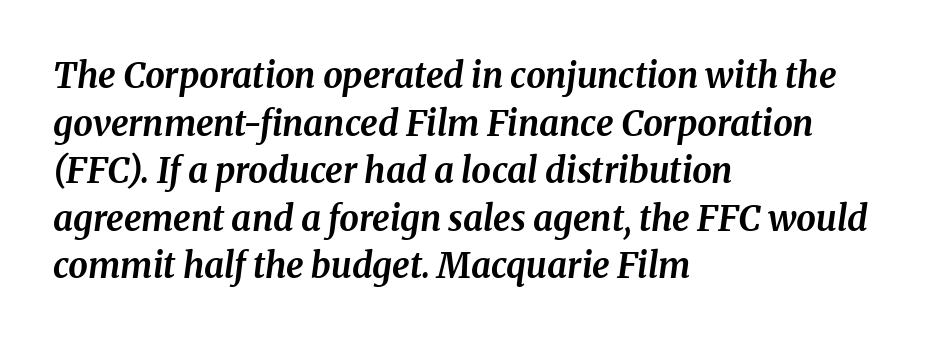
The image shows 35 px bold type, italic (leaning right); set left-aligned, normal line spacing (1.36x), normal letter spacing, not underlined; medium stroke contrast and a medium x-height.
